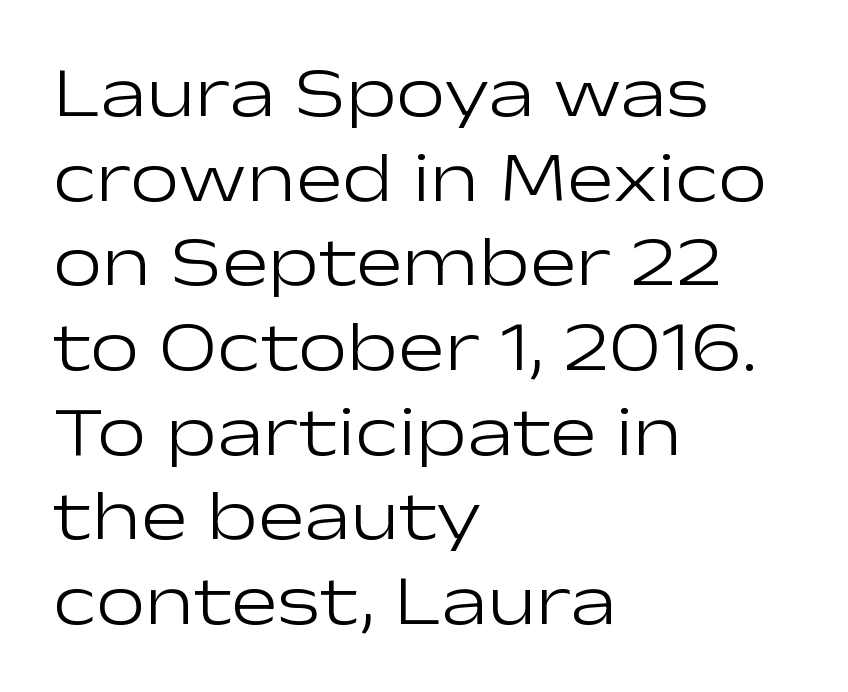
{"serif": "no", "italic": "no", "bold": "no", "weight": "light", "width": "wide", "stroke_contrast": "low", "x_height": "medium", "monospaced": "no", "underline": "no", "align": "left", "line_spacing_ratio": 1.21, "letter_spacing": "normal", "letter_spacing_em": 0.0, "glyph_px": 70}
